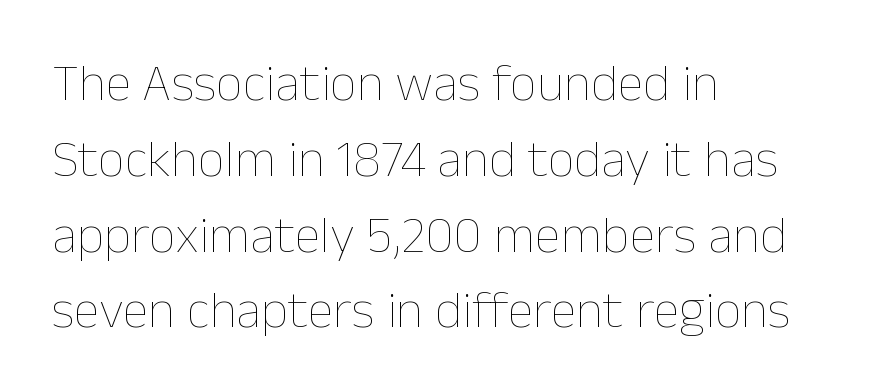
Weight: in the light-to-regular range. The block of text has a typical density, with ordinary space between rows. Ordinary non-slanted type is in use. The letterforms sit shoulder to shoulder at normal distance.
